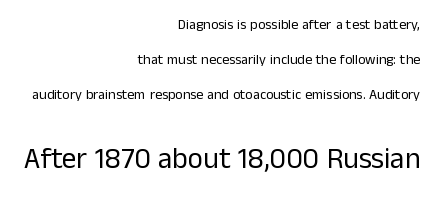
{"serif": "no", "italic": "no", "bold": "no", "weight": "regular", "width": "normal", "stroke_contrast": "low", "x_height": "medium", "monospaced": "no", "underline": "no", "align": "right", "line_spacing": "loose", "line_spacing_ratio": 2.49, "letter_spacing": "normal", "letter_spacing_em": 0.0, "larger_block": "second", "size_ratio": 2.07, "glyph_px": 29}
